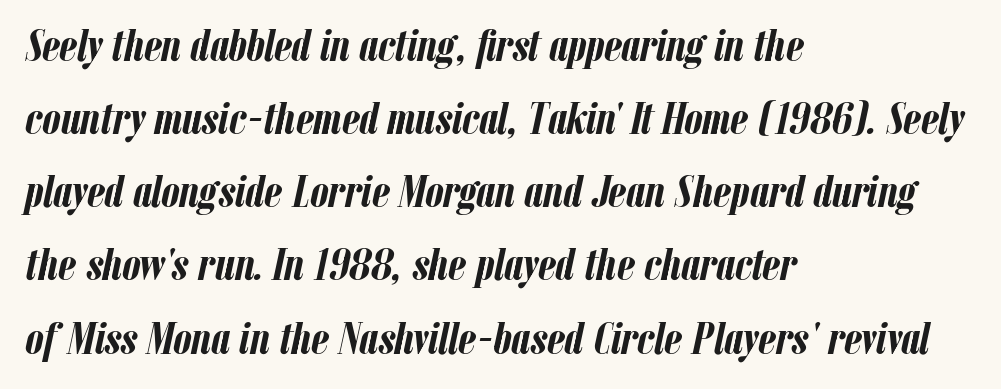
The glyphs are unaccompanied by any horizontal stroke below them. The letters are slanted; this is an italic face. Line spacing here is normal. Do the characters align in a grid? No, the font is proportional. The letters are bold, with thick, heavy strokes. Nobody touched the tracking dial on this one.
